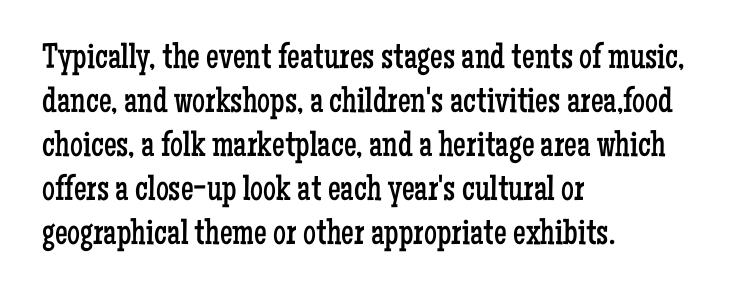
The image shows 36 px regular-weight, condensed serif type, upright; set left-aligned, line spacing 1.22x, normal letter spacing, not underlined; low stroke contrast and a medium x-height.
